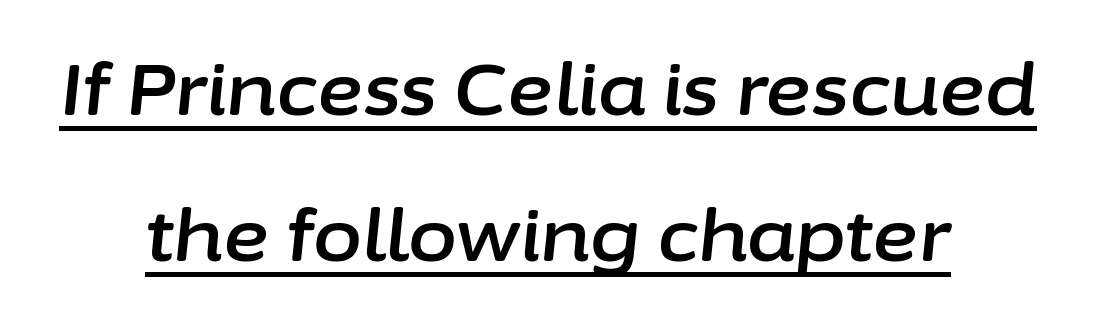
This sample trades compactness for vertical openness between lines. These lines were composed using italics. Here the glyphs are tracked normally, forming tight word shapes. Does the copy run flush right? No — it is centered line by line. A typesetter would call this proportional, since set widths differ per character.
